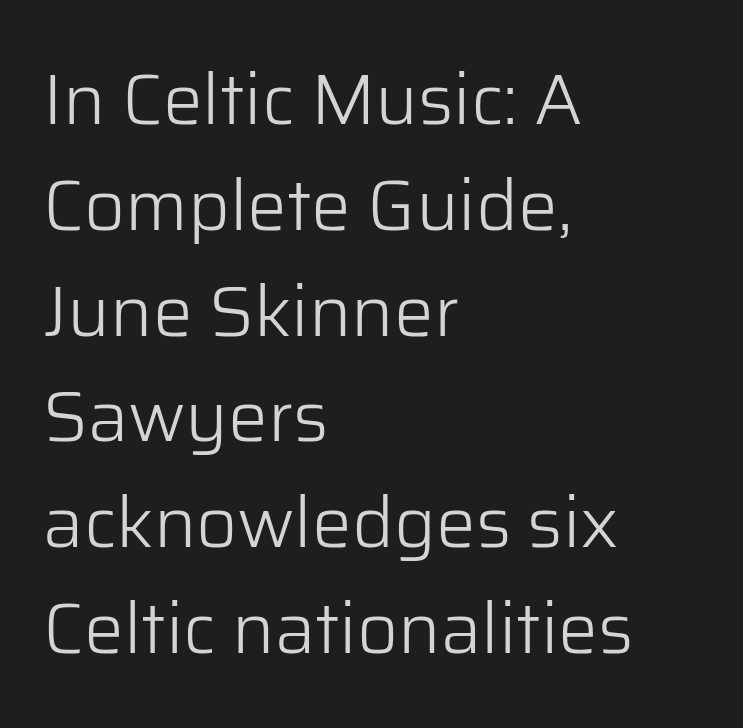
No feet cap the strokes, marking this as sans-serif type. Compared with typical paragraphs, the rows here are spaced about the same. The gaps between neighbouring characters are ordinary and unremarkable. One-word summary of the alignment: left. A typesetter would mark this as roman, not italic.
